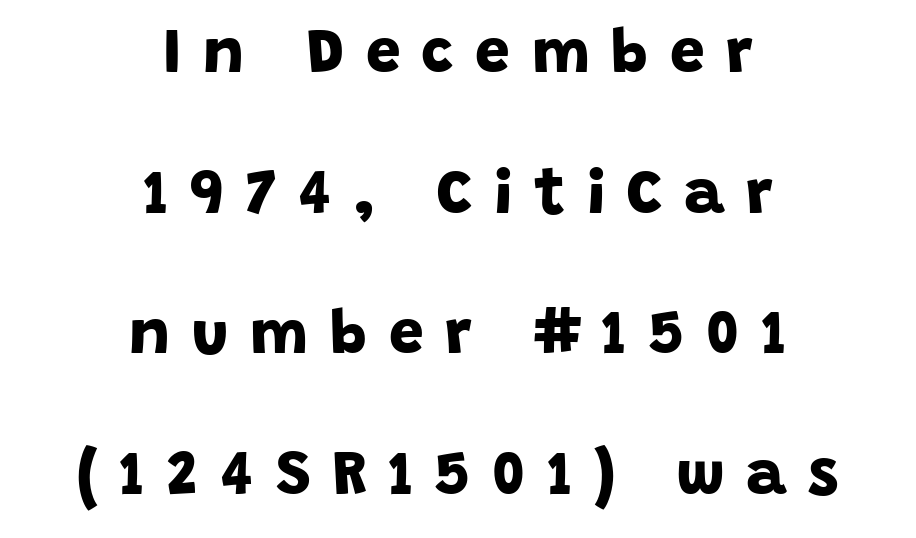
Q: Is the text bold? A: Yes.
Q: Is the typeface a serif or a sans-serif typeface? A: Sans-serif.
Q: Is the text underlined? A: No.
Q: How is the paragraph aligned? A: Centered.
Q: Is the spacing between letters normal or unusually wide? A: Unusually wide.
Q: Is the spacing between lines tight, normal or loose? A: Loose.
Q: Width (condensed, normal, or wide)? A: Normal.
Q: Stroke contrast? A: Low.
Q: x-height? A: Large.
Q: Monospaced? A: No.
